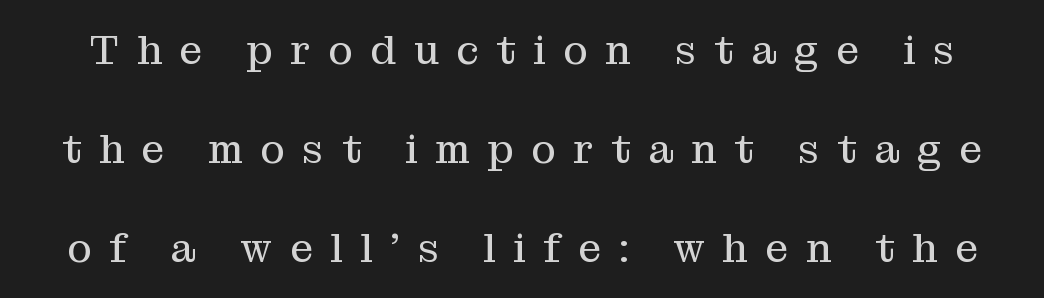
This is roman type, the default non-slanted kind. Widely set lines give the paragraph a tall, airy silhouette. Summary of weight: not heavy and not bold. This sample has the flowing, uneven cadence of proportional lettering.
